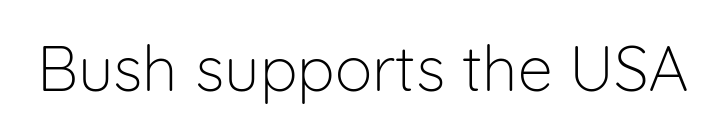
A typesetter would call this zero additional tracking. Note the varied advance widths — an 'i' is clearly narrower than an 'm'. This sample uses a sans-serif face. Is the stroke heavy? The answer is a plain regular-or-lighter. Check under the words: just untouched page.
